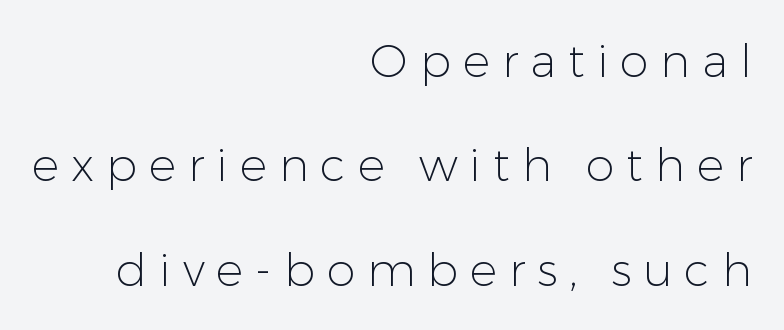
Q: Is the text bold? A: No.
Q: Is the text italic (slanted)? A: No, it is upright.
Q: Is the typeface a serif or a sans-serif typeface? A: Sans-serif.
Q: Is the text underlined? A: No.
Q: How is the paragraph aligned? A: Right-aligned.
Q: Is the spacing between letters normal or unusually wide? A: Unusually wide.
Q: Is the spacing between lines tight, normal or loose? A: Loose.
Q: Width (condensed, normal, or wide)? A: Normal.
Q: Stroke contrast? A: Low.
Q: x-height? A: Medium.
Q: Monospaced? A: No.
